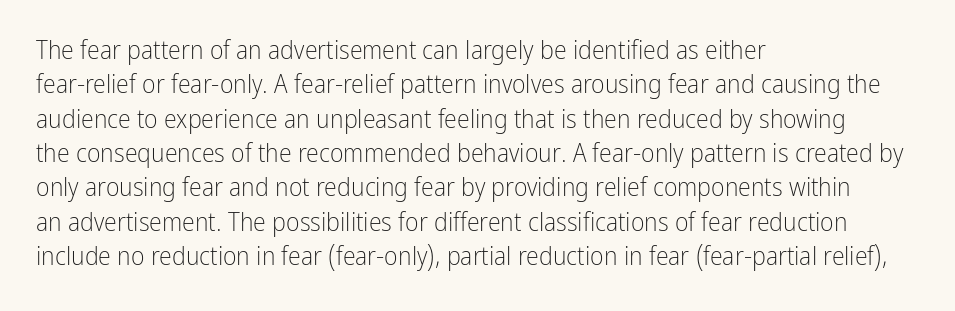
{"italic": "no", "bold": "no", "underline": "no", "align": "left", "line_spacing": "normal", "line_spacing_ratio": 1.32, "letter_spacing": "normal", "letter_spacing_em": 0.0, "glyph_px": 26}
